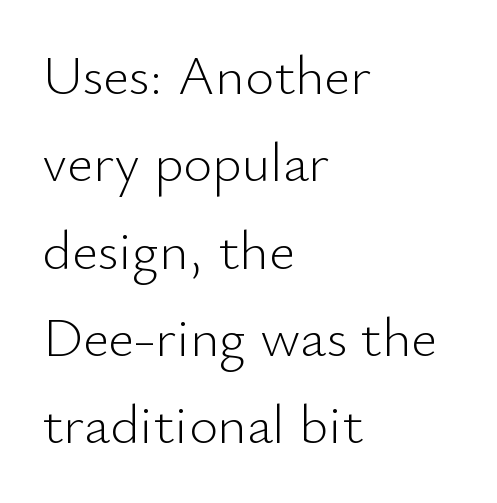
Character widths vary here, with narrow letters taking less room than wide ones. To sum up the face: it is a sans, with no serifs. The setting favours the left margin, as ordinary paragraphs usually do. Baseline-to-baseline distance is the conventional proportion of letter height. Italic? Not at all — the glyphs are vertical. Caption: face not bold, strokes unweighted.
